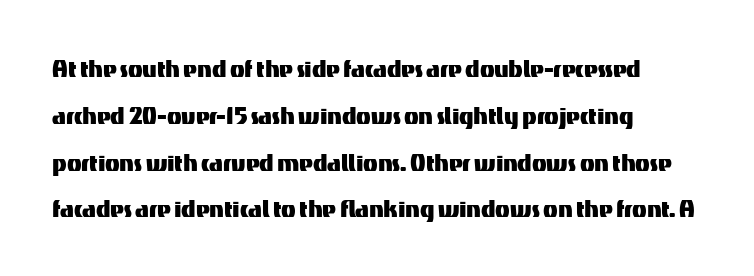
The image shows 30 px sans-serif type, upright; set left-aligned, normal line spacing (1.56x), normal letter spacing, not underlined; medium stroke contrast and a medium x-height.
